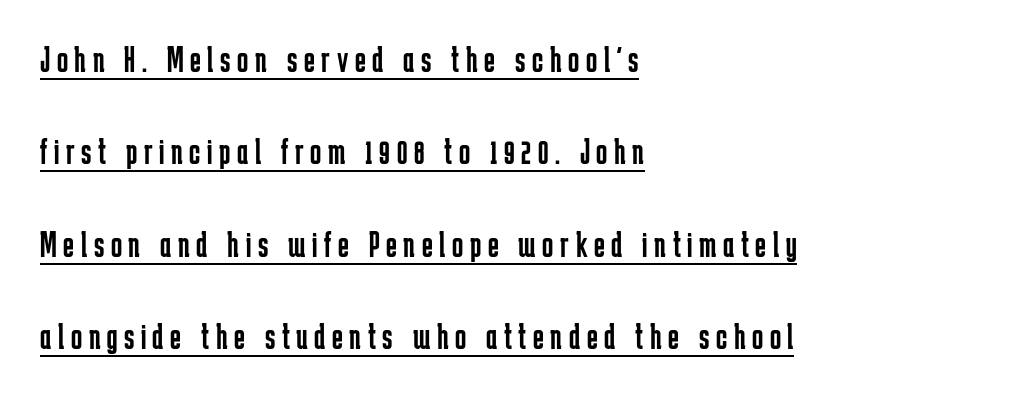
Q: Is the text bold? A: No.
Q: Is the text italic (slanted)? A: No, it is upright.
Q: Is the typeface a serif or a sans-serif typeface? A: Sans-serif.
Q: Is the text underlined? A: Yes.
Q: How is the paragraph aligned? A: Left-aligned.
Q: Is the spacing between lines tight, normal or loose? A: Loose.
Q: Width (condensed, normal, or wide)? A: Condensed.
Q: Stroke contrast? A: Low.
Q: x-height? A: Medium.
Q: Monospaced? A: No.
